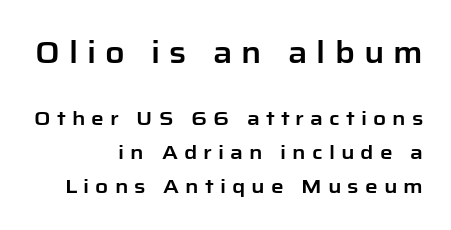
The image shows 30 px sans-serif type, upright; set right-aligned, normal line spacing (1.68x), unusually wide letter spacing (+0.3 em), not underlined; the first (top) block is 1.5x larger; low stroke contrast and a medium x-height.
